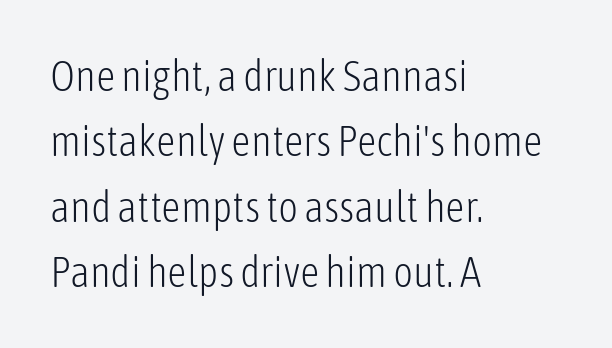
{"serif": "no", "italic": "no", "bold": "no", "weight": "light", "width": "condensed", "stroke_contrast": "low", "x_height": "medium", "monospaced": "no", "underline": "no", "align": "left", "line_spacing": "normal", "line_spacing_ratio": 1.52, "letter_spacing": "normal", "letter_spacing_em": 0.0, "glyph_px": 43}
